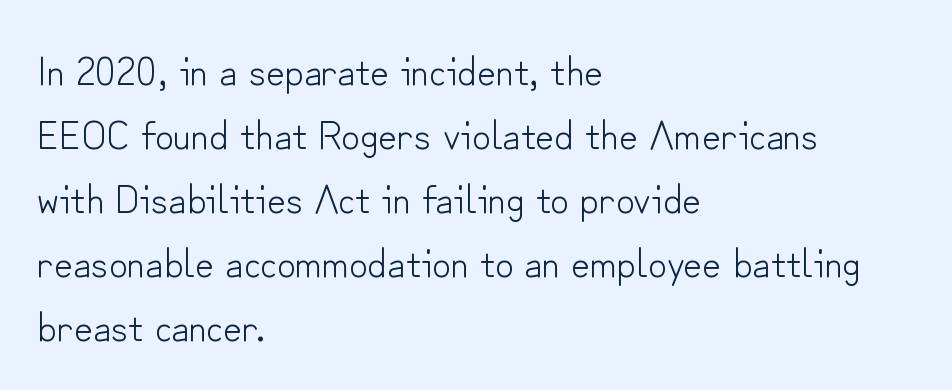
Regarding leading, the lines here are spaced in the standard way. Does the copy run flush right? No — it runs flush left. Posture: vertical. Is this a sans? Yes — the strokes have no serifs. This is not heavy type; no bold has been used. The passage shown is typed in a proportional face where columns would drift.
